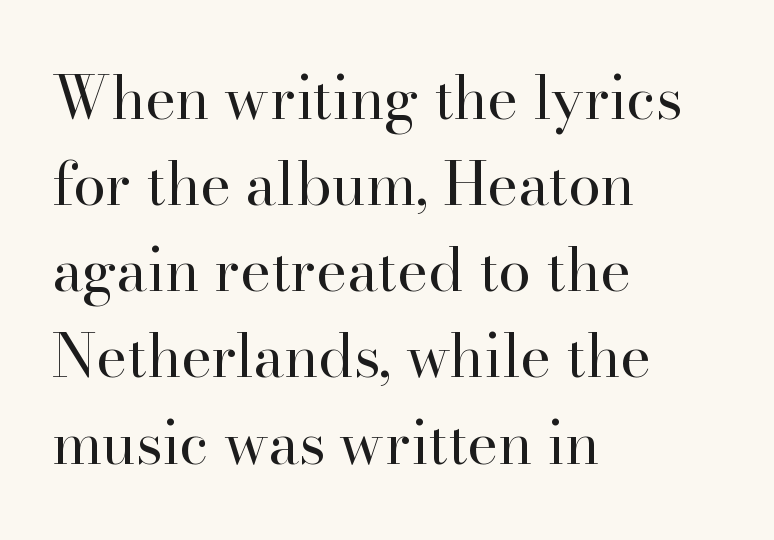
{"serif": "yes", "italic": "no", "bold": "no", "weight": "regular", "width": "normal", "stroke_contrast": "high", "x_height": "small", "monospaced": "no", "underline": "no", "align": "left", "line_spacing": "normal", "line_spacing_ratio": 1.46, "letter_spacing": "normal", "letter_spacing_em": 0.0, "glyph_px": 59}
